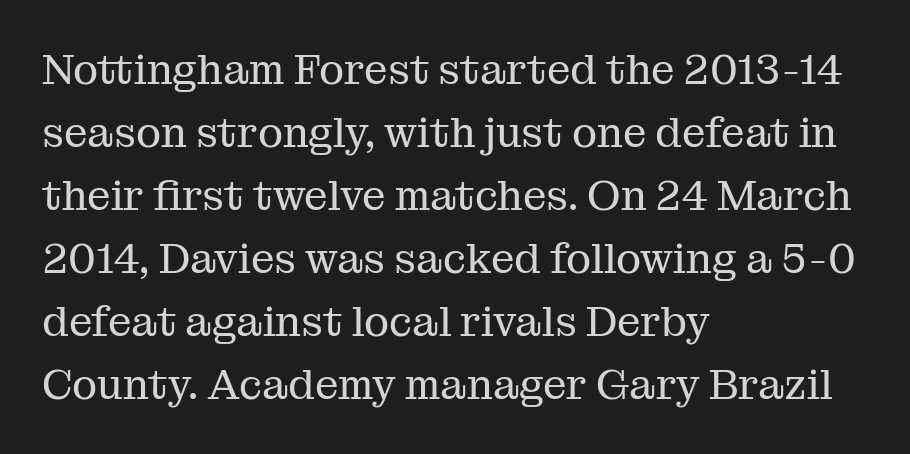
The image shows 42 px regular-weight serif type, upright; set left-aligned, normal line spacing (1.5x), normal letter spacing, not underlined; medium stroke contrast and a medium x-height.
